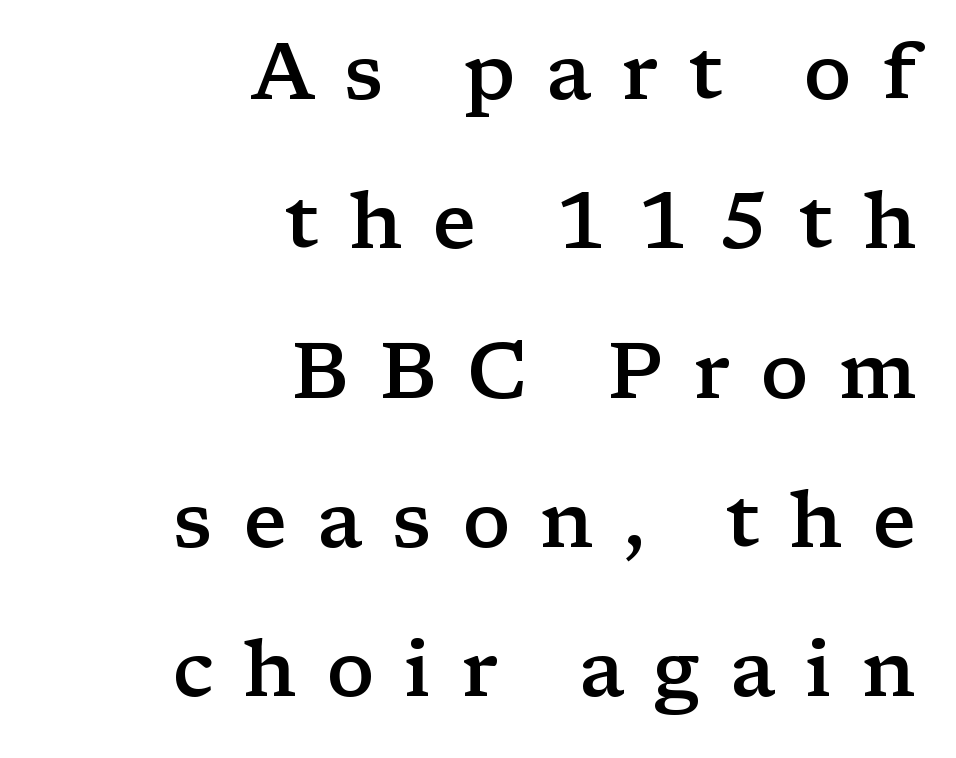
Substantial extra tracking has been applied to these lines. The rag falls on the left side of this text block. The rendering uses a semibold face; strokes are thickened but not to full bold. Posture: vertical. The rendering shows small feet on the letterforms — a serif design.
